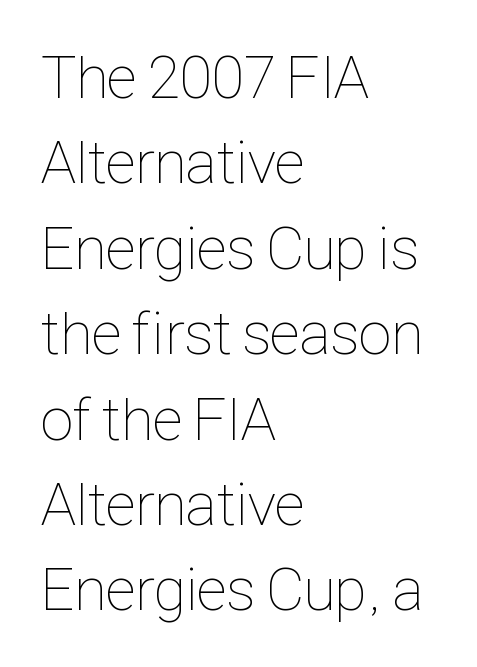
Q: Is the text bold? A: No.
Q: Is the text italic (slanted)? A: No, it is upright.
Q: Is the text underlined? A: No.
Q: How is the paragraph aligned? A: Left-aligned.
Q: Is the spacing between letters normal or unusually wide? A: Normal.
Q: Is the spacing between lines tight, normal or loose? A: Normal.
Q: Width (condensed, normal, or wide)? A: Condensed.
Q: Stroke contrast? A: Low.
Q: x-height? A: Medium.
Q: Monospaced? A: No.
